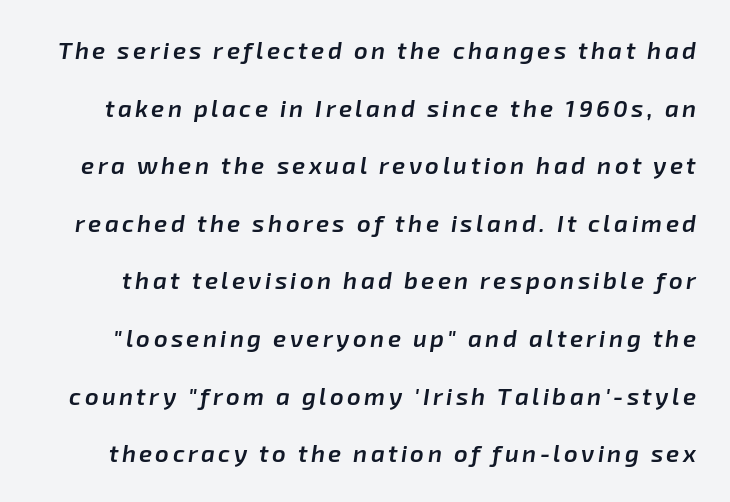
Q: Is the text bold? A: Semi-bold.
Q: Is the text italic (slanted)? A: Yes, it leans right by about 8 degrees.
Q: Is the text underlined? A: No.
Q: Is the spacing between lines tight, normal or loose? A: Loose.
